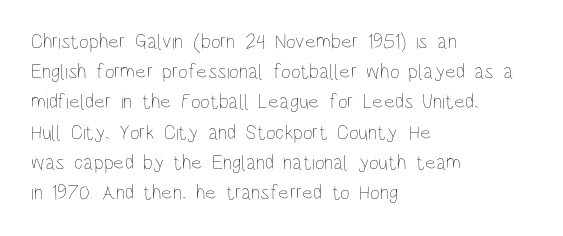
{"italic": "no", "bold": "no", "underline": "no", "align": "left", "line_spacing": "normal", "line_spacing_ratio": 1.44, "letter_spacing": "normal", "letter_spacing_em": 0.0, "glyph_px": 21}
